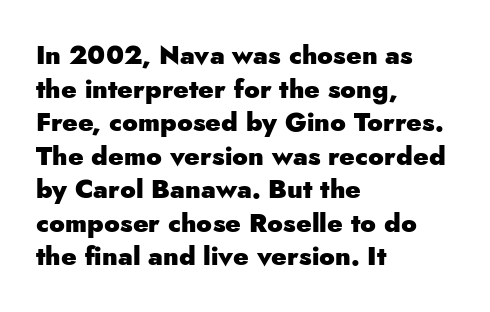
Regarding leading, the lines here are spaced in the standard way. Nothing unusual about the tracking: characters are spaced as the font intends. Clear beneath every line of the passage. The compositor pushed each line to the left boundary. Ascenders rise straight up at ninety degrees. The font is running at its bold setting.
